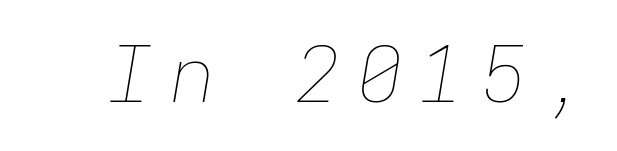
Each stroke keeps to a modest, everyday thickness or less. This sample has the even, mechanical cadence of fixed-width lettering. Honestly, the letter spacing is so wide it's the main thing you notice. Decoration check: the copy has no underline.
